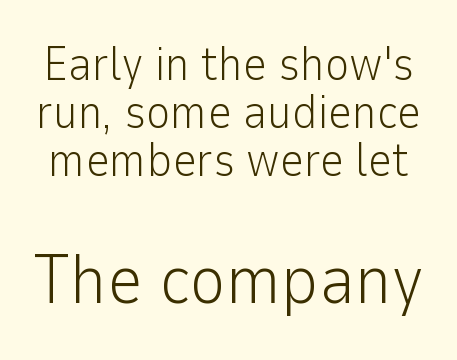
Q: Is the text bold? A: No.
Q: Is the text italic (slanted)? A: No, it is upright.
Q: Is the typeface a serif or a sans-serif typeface? A: Sans-serif.
Q: Is the text underlined? A: No.
Q: Is the spacing between letters normal or unusually wide? A: Normal.
Q: Is the spacing between lines tight, normal or loose? A: Tight.
Q: Which block of text is set in a larger size, the first (top) or the second (bottom)? A: The second (bottom) one.
Q: Width (condensed, normal, or wide)? A: Normal.
Q: Stroke contrast? A: Low.
Q: x-height? A: Medium.
Q: Monospaced? A: No.
